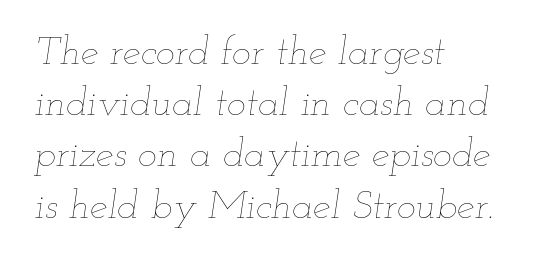
{"italic": "yes", "lean": "right", "slant_degrees": 12, "bold": "no", "weight": "thin", "width": "wide", "stroke_contrast": "low", "x_height": "small", "monospaced": "no", "underline": "no", "align": "left", "line_spacing": "normal", "line_spacing_ratio": 1.28, "letter_spacing": "normal", "letter_spacing_em": 0.0, "glyph_px": 40}
